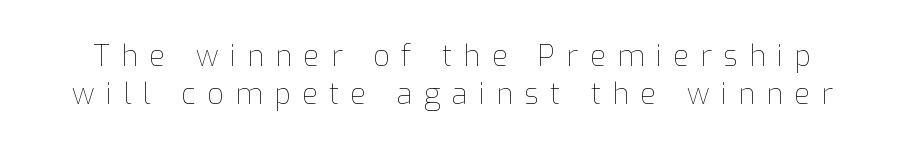
No chunkiness to these letters — they're not bold. Does extra space separate the letters? Yes, quite a lot of it. Words float on clear page, feet unadorned. This block has exactly the height ordinary leading produces. The lettering holds an erect, upright posture throughout.
